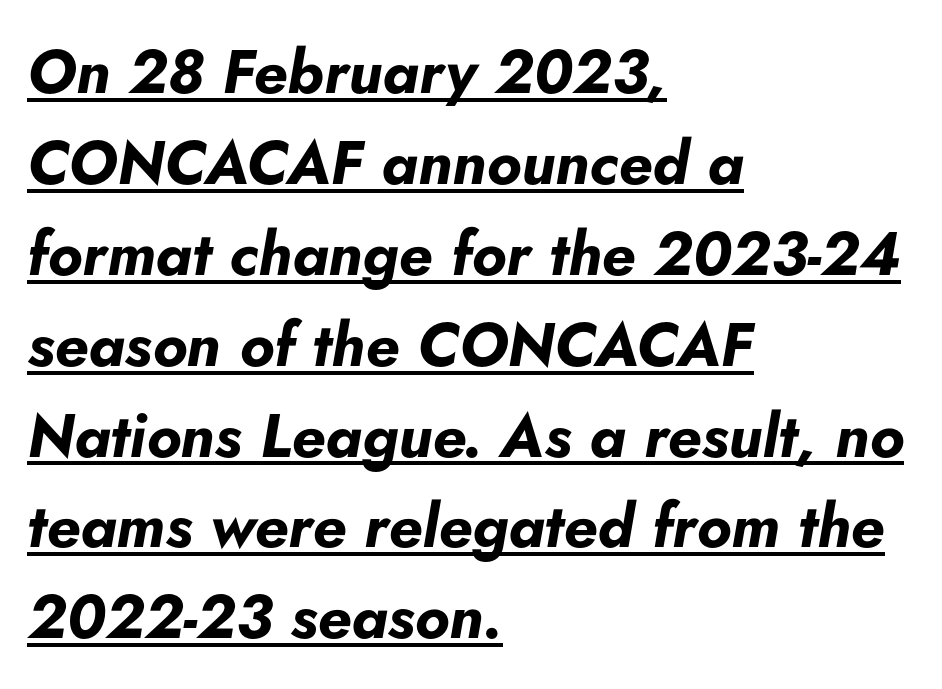
{"italic": "yes", "lean": "right", "slant_degrees": 5, "bold": "yes", "weight": "bold", "width": "normal", "stroke_contrast": "low", "x_height": "small", "monospaced": "no", "underline": "yes", "align": "left", "line_spacing": "normal", "line_spacing_ratio": 1.49, "letter_spacing": "normal", "letter_spacing_em": 0.0, "glyph_px": 61}
